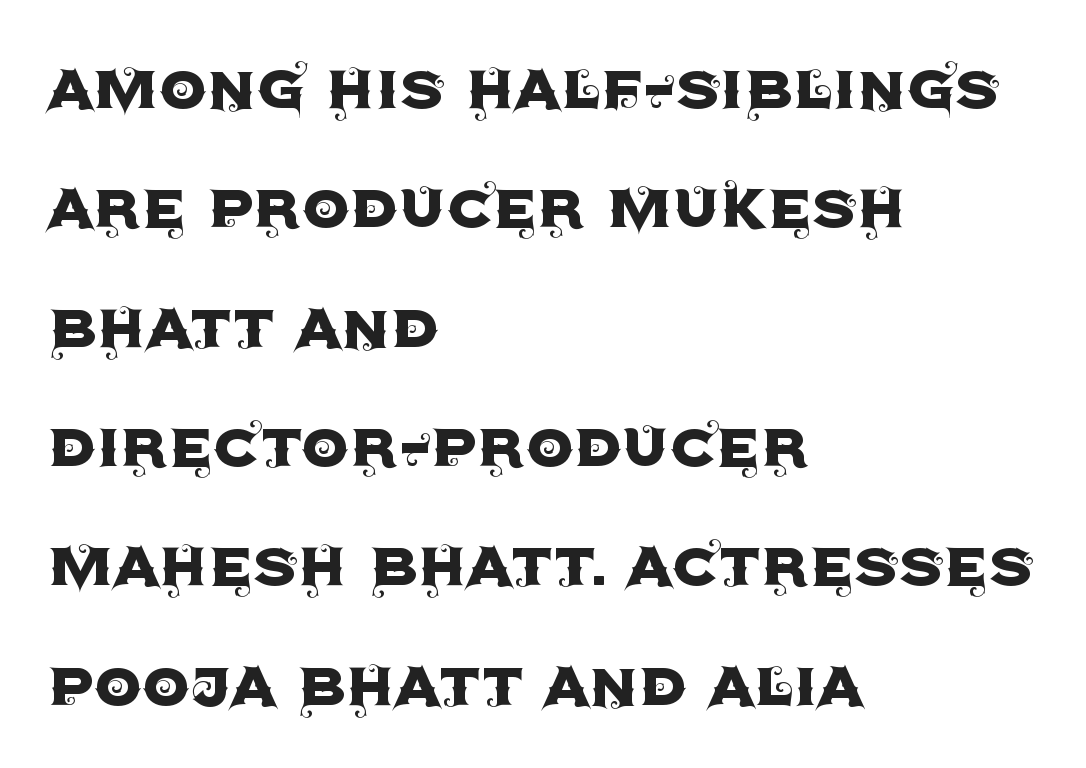
The image shows 76 px sans-serif type, upright; set left-aligned, normal line spacing (1.57x), normal letter spacing, not underlined; a large x-height.
